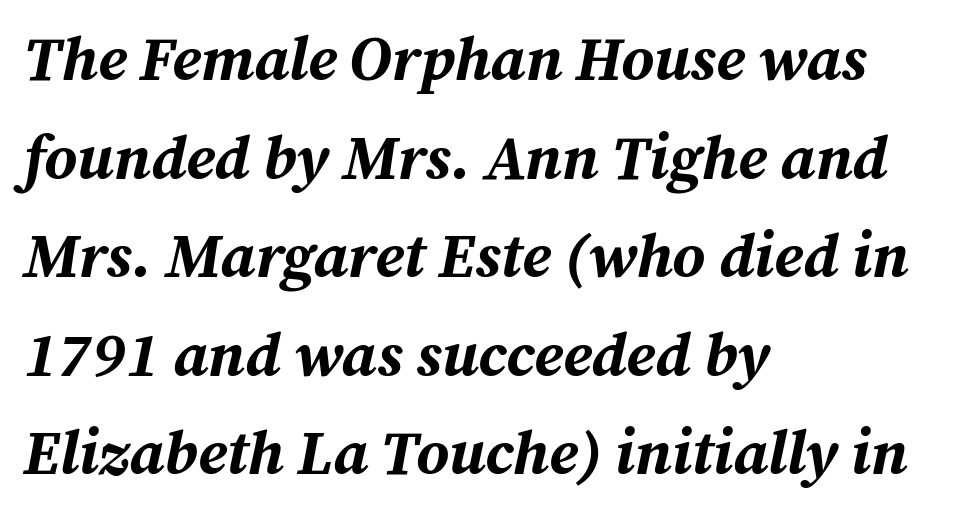
The image shows 62 px bold type, italic (leaning right); set left-aligned, normal line spacing (1.59x), normal letter spacing, not underlined; medium stroke contrast and a medium x-height.
